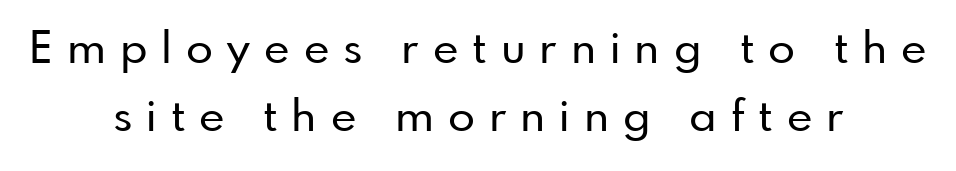
{"serif": "no", "italic": "no", "width": "normal", "stroke_contrast": "low", "x_height": "small", "monospaced": "no", "underline": "no", "align": "center", "line_spacing": "normal", "line_spacing_ratio": 1.55, "letter_spacing": "wide", "letter_spacing_em": 0.32, "glyph_px": 44}
